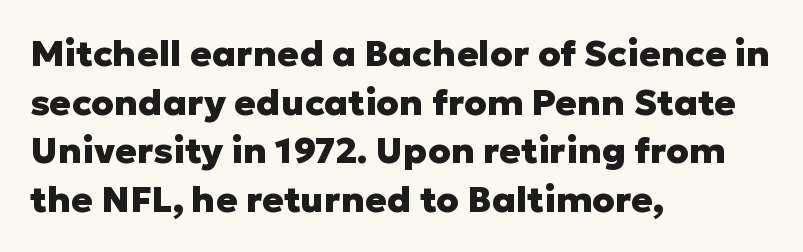
Think of a printed novel: that variable character pitch is what you see here. The lines in this sample share a left origin and differ only in where they stop. Does the weight exceed regular? Yes, all the way to bold. The font's upright variant was chosen for this text. Each row of text sits above clean, open space.
